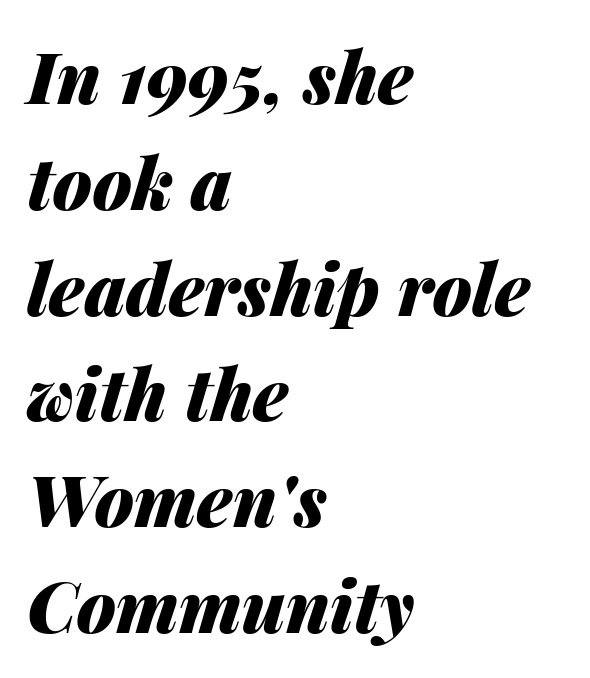
Q: Is the text bold? A: Yes.
Q: Is the text italic (slanted)? A: Yes, it leans right by about 14 degrees.
Q: Is the text underlined? A: No.
Q: How is the paragraph aligned? A: Left-aligned.
Q: Is the spacing between letters normal or unusually wide? A: Normal.
Q: Is the spacing between lines tight, normal or loose? A: Normal.
Q: Width (condensed, normal, or wide)? A: Normal.
Q: Stroke contrast? A: Medium.
Q: x-height? A: Medium.
Q: Monospaced? A: No.
